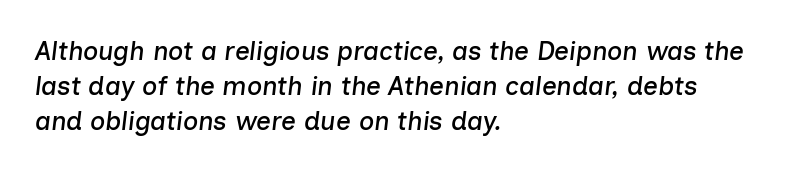
Q: Is the text italic (slanted)? A: Yes, it leans right by about 7 degrees.
Q: Is the text underlined? A: No.
Q: How is the paragraph aligned? A: Left-aligned.
Q: Is the spacing between letters normal or unusually wide? A: Normal.
Q: Is the spacing between lines tight, normal or loose? A: Normal.
